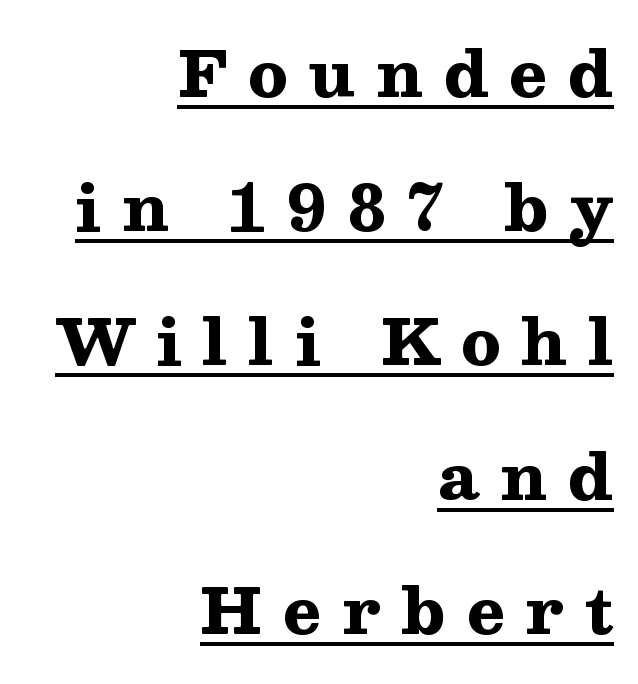
{"serif": "yes", "italic": "no", "bold": "yes", "weight": "heavy", "width": "wide", "stroke_contrast": "medium", "x_height": "medium", "monospaced": "no", "underline": "yes", "align": "right", "line_spacing": "loose", "line_spacing_ratio": 2.13, "letter_spacing": "wide", "letter_spacing_em": 0.33, "glyph_px": 63}
